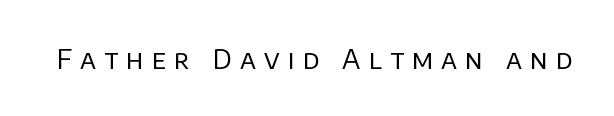
Compared with a typical body face, this is equally light or lighter still. Honestly, the letter spacing is so wide it's the main thing you notice. No italicization has been applied; the sample stays upright. Type without underlining.
